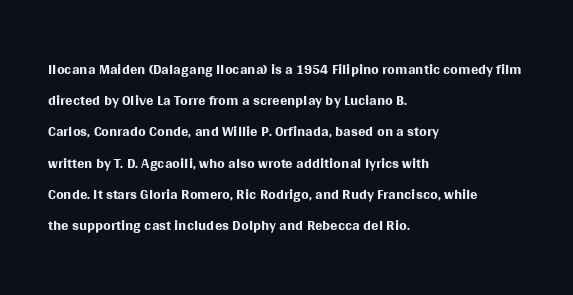
The image shows 22 px text type, upright; set left-aligned, normal line spacing (1.42x), normal letter spacing, not underlined.
